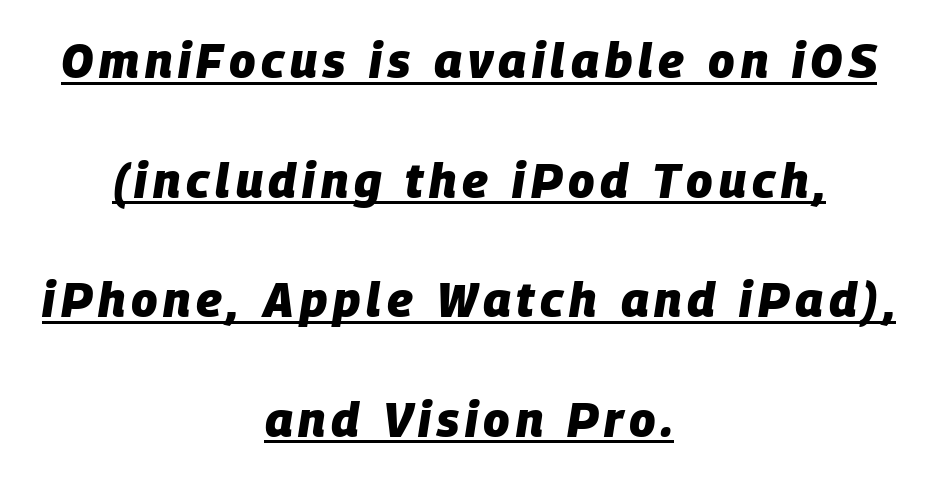
{"italic": "yes", "lean": "right", "slant_degrees": 9, "bold": "yes", "weight": "heavy", "width": "normal", "stroke_contrast": "low", "x_height": "large", "monospaced": "no", "underline": "yes", "align": "center", "line_spacing": "loose", "line_spacing_ratio": 2.49, "glyph_px": 48}
